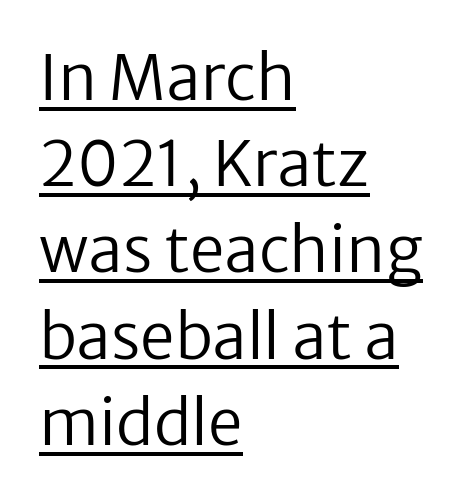
The typeface chosen for these lines omits serifs. No heavy texture on the line: the type isn't bold. The lines sit at an ordinary, default distance from one another. In terms of letterspacing, this is plain default setting. Notice how the stems are strictly vertical — no italics here. Proportional: the letters do not fall into vertical columns.
